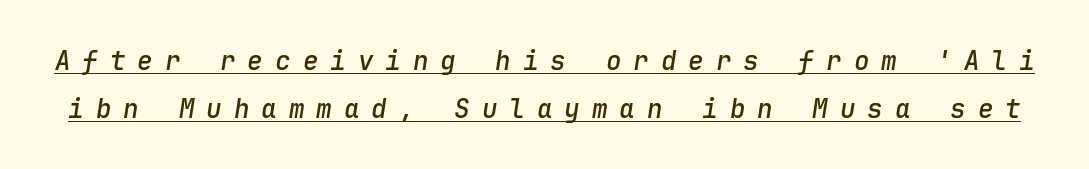
{"italic": "yes", "lean": "right", "slant_degrees": 9, "bold": "semi", "underline": "yes", "line_spacing_ratio": 1.84, "letter_spacing": "wide", "letter_spacing_em": 0.46, "glyph_px": 26}
